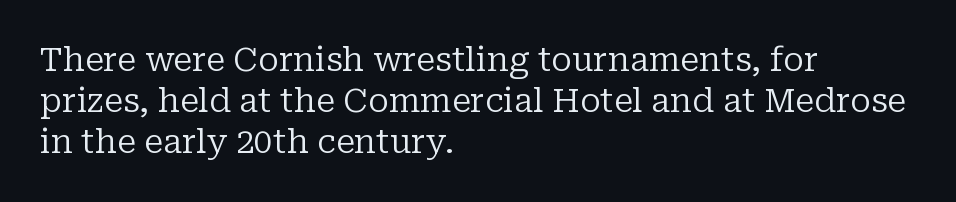
The letters stand straight up with perfectly vertical stems. Are there feet on the stems? There are — it's a serif. The paragraph has a hard left edge and a soft right edge. The space beneath each line is pristine and unruled. No extra tracking has been applied to these lines. Stem width sits at or under what a default text font uses.
